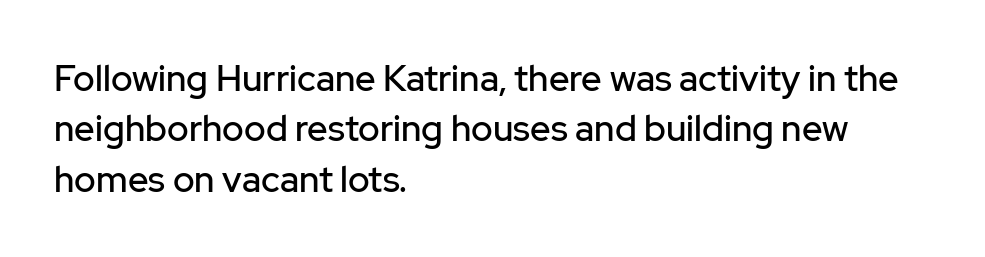
The image shows 36 px sans-serif type, upright; set left-aligned, normal line spacing (1.4x), normal letter spacing, not underlined; low stroke contrast and a medium x-height.
